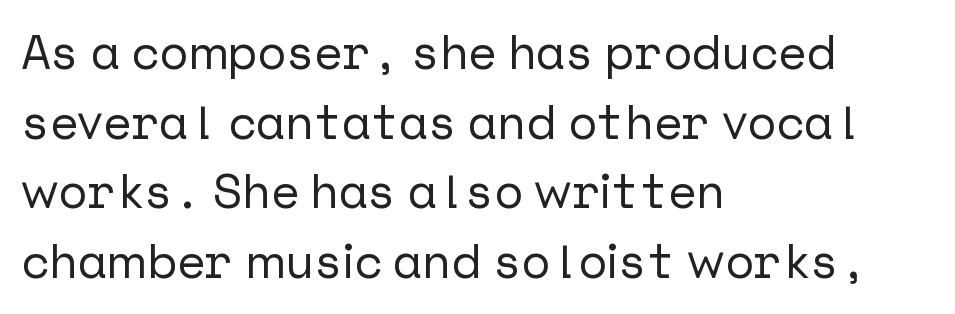
The font family rendered here belongs to the sans-serif group. One-word summary of the alignment: left. Bare-footed words on every line. Nothing unusual about the tracking: characters are spaced as the font intends. In terms of posture, this sample is upright.
